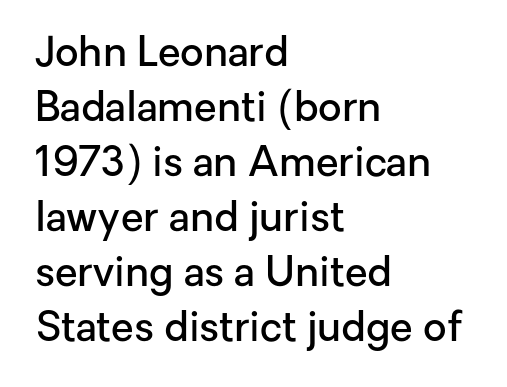
The image shows 41 px semibold sans-serif type, upright; set left-aligned, normal line spacing (1.34x), normal letter spacing, not underlined; low stroke contrast and a medium x-height.
